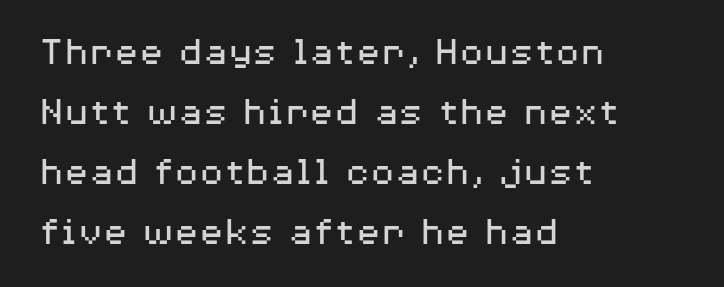
{"serif": "no", "italic": "no", "bold": "no", "weight": "regular", "width": "wide", "stroke_contrast": "medium", "x_height": "medium", "monospaced": "no", "underline": "no", "align": "left", "line_spacing": "normal", "line_spacing_ratio": 1.46, "letter_spacing": "normal", "letter_spacing_em": 0.0, "glyph_px": 41}
